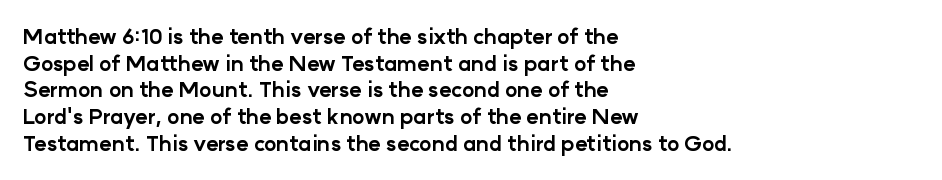
Q: Is the text bold? A: Yes.
Q: Is the text italic (slanted)? A: No, it is upright.
Q: Is the text underlined? A: No.
Q: How is the paragraph aligned? A: Left-aligned.
Q: Is the spacing between letters normal or unusually wide? A: Normal.
Q: Is the spacing between lines tight, normal or loose? A: Normal.
